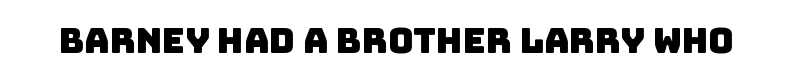
Q: Is the typeface a serif or a sans-serif typeface? A: Sans-serif.
Q: Is the text underlined? A: No.
Q: Is the spacing between letters normal or unusually wide? A: Normal.
Q: Width (condensed, normal, or wide)? A: Normal.
Q: Stroke contrast? A: Low.
Q: x-height? A: Large.
Q: Monospaced? A: No.
